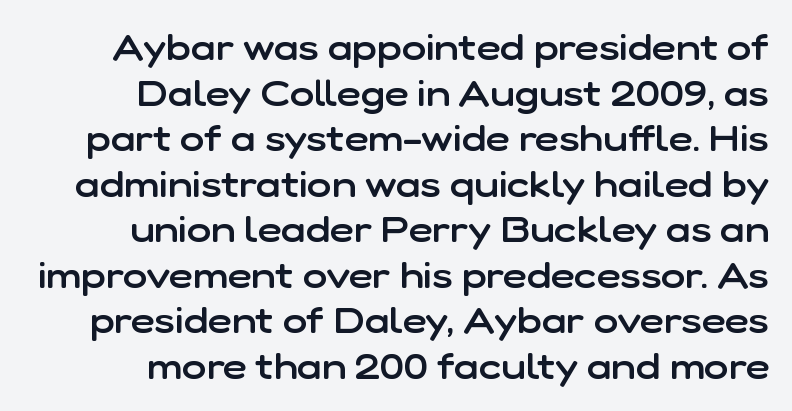
Q: Is the text bold? A: Semi-bold.
Q: Is the text italic (slanted)? A: No, it is upright.
Q: Is the typeface a serif or a sans-serif typeface? A: Sans-serif.
Q: Is the text underlined? A: No.
Q: How is the paragraph aligned? A: Right-aligned.
Q: Is the spacing between letters normal or unusually wide? A: Normal.
Q: Width (condensed, normal, or wide)? A: Normal.
Q: Stroke contrast? A: Low.
Q: x-height? A: Medium.
Q: Monospaced? A: No.
